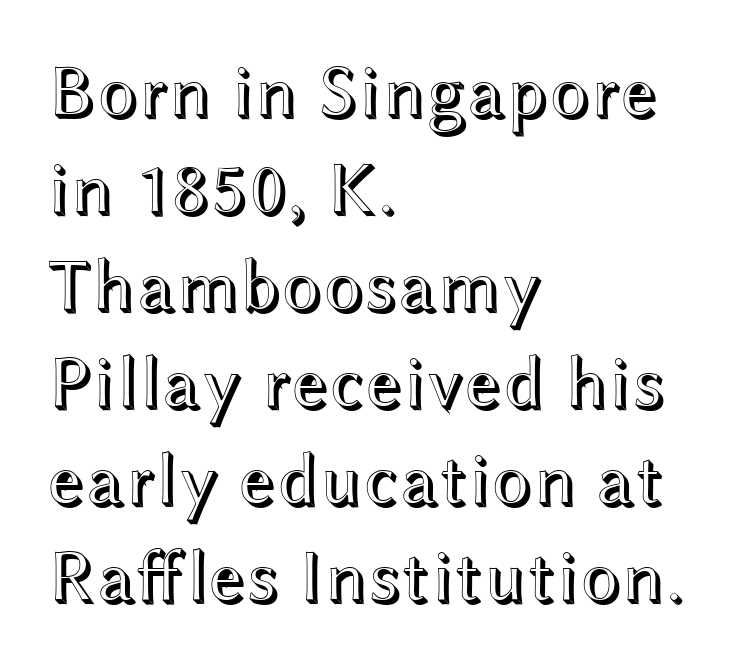
{"italic": "no", "width": "wide", "x_height": "medium", "monospaced": "no", "underline": "no", "align": "left", "line_spacing": "normal", "line_spacing_ratio": 1.31, "letter_spacing": "normal", "letter_spacing_em": 0.0, "glyph_px": 74}
